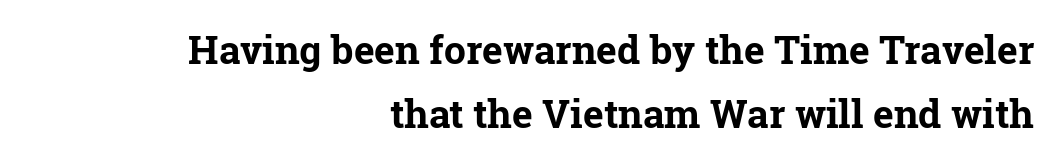
Q: Is the text bold? A: Yes.
Q: Is the text italic (slanted)? A: No, it is upright.
Q: Is the typeface a serif or a sans-serif typeface? A: Serif.
Q: Is the text underlined? A: No.
Q: How is the paragraph aligned? A: Right-aligned.
Q: Is the spacing between letters normal or unusually wide? A: Normal.
Q: Is the spacing between lines tight, normal or loose? A: Normal.
Q: Width (condensed, normal, or wide)? A: Normal.
Q: Stroke contrast? A: Low.
Q: x-height? A: Medium.
Q: Monospaced? A: No.
